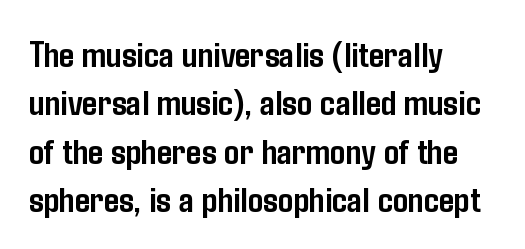
The image shows 38 px semibold, condensed sans-serif type, upright; set left-aligned, normal line spacing (1.27x), normal letter spacing, not underlined; low stroke contrast and a medium x-height.
